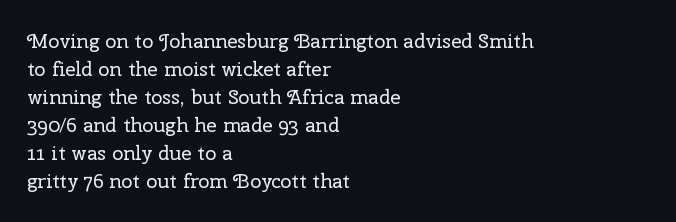
A roman cut, with each character standing at attention. Compared with a centered layout, this one pins lines to the left instead. Evenly set lines give the paragraph a standard silhouette. Heft: none added — not bold. The baseline area is clear.
